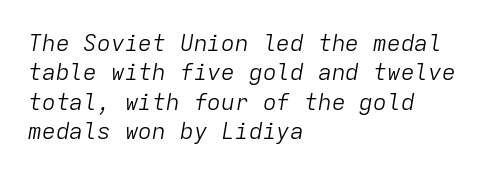
The image shows 23 px text type, italic (leaning right); set left-aligned, normal line spacing (1.28x), normal letter spacing, not underlined.
